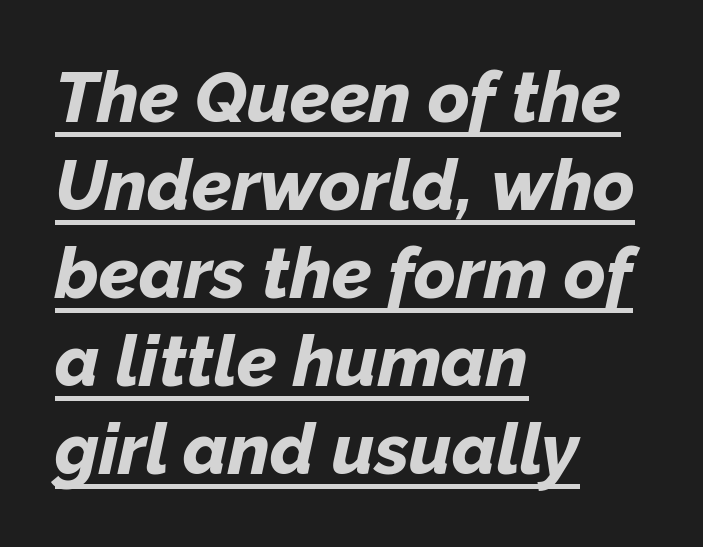
When letters slant like this, we call the style italic. Left-aligned paragraph, ragged on the right. Do the characters align in a grid? No, the font is proportional. Weight check: bold — yes, fully. These lines keep a tight, regular rhythm from letter to letter.
